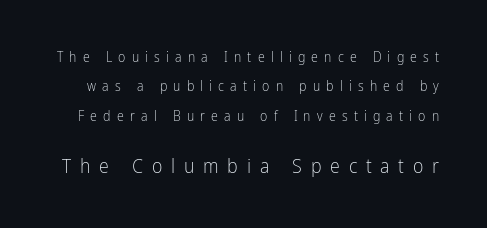
What's the leading like? Stretched, with rows far apart. Which chunk is bigger? The second one — the bottom block dwarfs the top. The baseline area is clear. Summary of weight: not heavy and not bold. Students, note that the glyphs here are deliberately spaced far apart.
